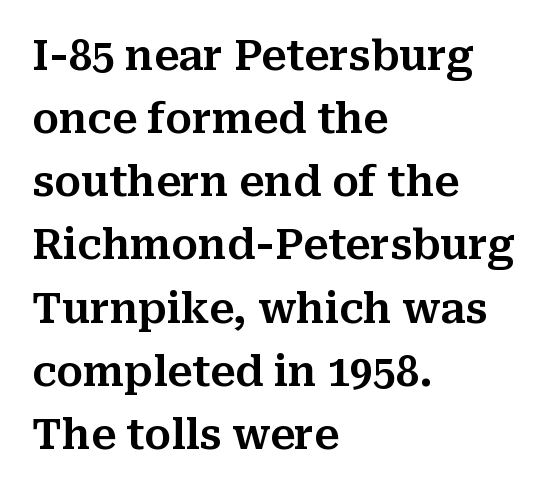
Q: Is the text italic (slanted)? A: No, it is upright.
Q: Is the typeface a serif or a sans-serif typeface? A: Serif.
Q: Is the text underlined? A: No.
Q: How is the paragraph aligned? A: Left-aligned.
Q: Is the spacing between letters normal or unusually wide? A: Normal.
Q: Is the spacing between lines tight, normal or loose? A: Normal.
Q: Width (condensed, normal, or wide)? A: Normal.
Q: Stroke contrast? A: Medium.
Q: x-height? A: Medium.
Q: Monospaced? A: No.
